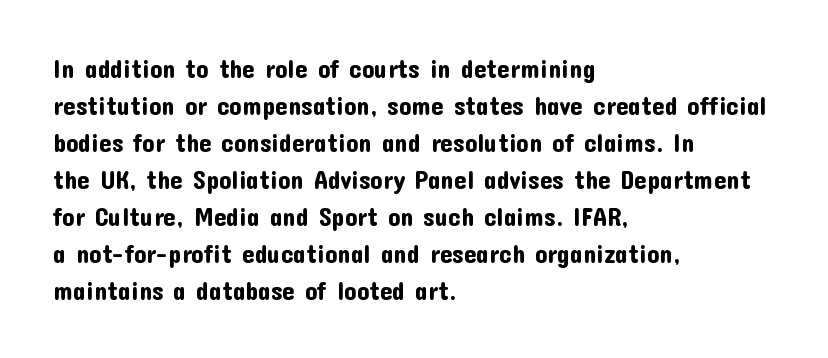
{"italic": "no", "underline": "no", "align": "left", "line_spacing": "normal", "line_spacing_ratio": 1.48, "letter_spacing": "normal", "letter_spacing_em": 0.0, "glyph_px": 25}
